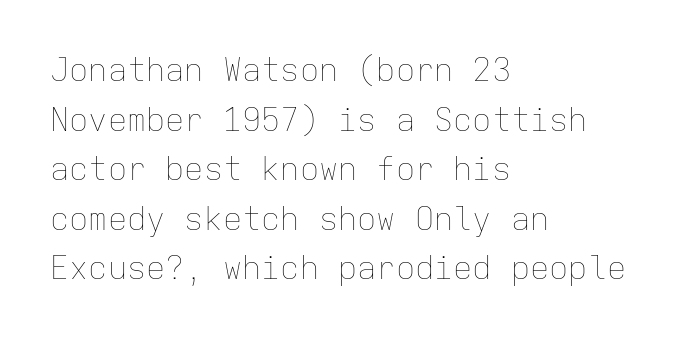
The image shows 32 px thin type, upright, monospaced; set left-aligned, normal line spacing (1.55x), normal letter spacing, not underlined; low stroke contrast and a medium x-height.
